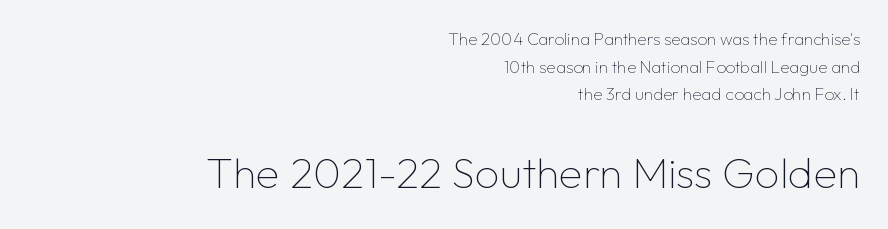
{"serif": "no", "italic": "no", "bold": "no", "weight": "thin", "width": "normal", "stroke_contrast": "low", "x_height": "medium", "monospaced": "no", "underline": "no", "align": "right", "line_spacing": "normal", "line_spacing_ratio": 1.62, "letter_spacing": "normal", "letter_spacing_em": 0.0, "larger_block": "second", "size_ratio": 2.53, "glyph_px": 43}
